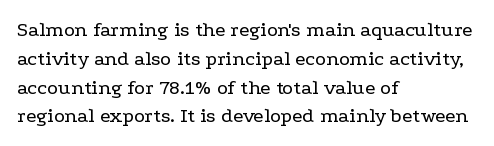
{"italic": "no", "bold": "no", "underline": "no", "align": "left", "line_spacing": "normal", "line_spacing_ratio": 1.37, "letter_spacing": "normal", "letter_spacing_em": 0.0, "glyph_px": 21}
